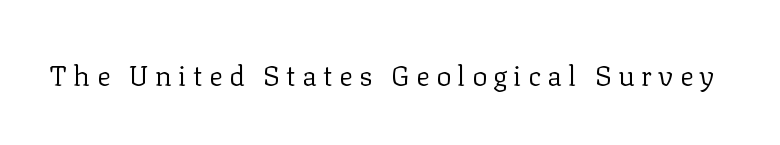
The image shows 28 px regular-weight serif type, upright; set unusually wide letter spacing (+0.23 em), not underlined; low stroke contrast and a medium x-height.
